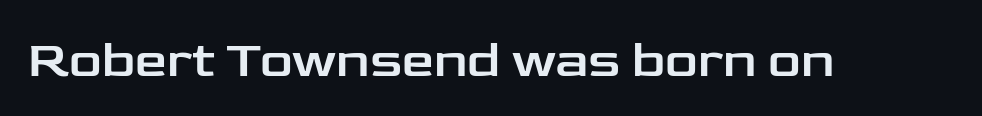
Q: Is the text italic (slanted)? A: No, it is upright.
Q: Is the typeface a serif or a sans-serif typeface? A: Sans-serif.
Q: Is the text underlined? A: No.
Q: Is the spacing between letters normal or unusually wide? A: Normal.
Q: Width (condensed, normal, or wide)? A: Wide.
Q: Stroke contrast? A: Low.
Q: x-height? A: Medium.
Q: Monospaced? A: No.
